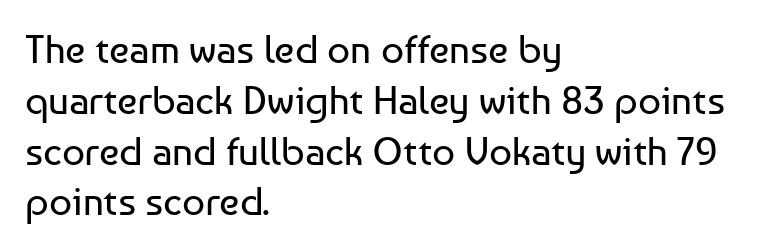
Varying glyph widths throughout — classic text-font behaviour. Students, observe: this is what conventionally led text looks like. The glyphs in this specimen are sans serif. Check under the words: just untouched page. This sample is left-justified, so line endings fall wherever the words run out. Inter-character spacing is left at the font's built-in metrics.
